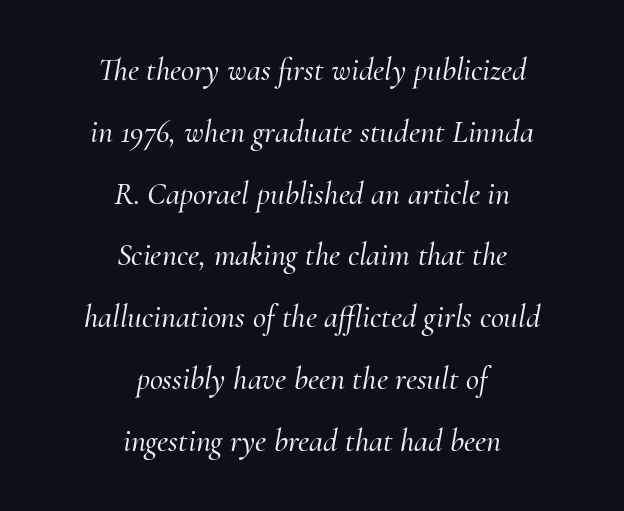
{"serif": "yes", "italic": "yes", "lean": "right", "slant_degrees": 10, "width": "normal", "stroke_contrast": "medium", "x_height": "small", "monospaced": "no", "underline": "no", "align": "center", "line_spacing": "loose", "line_spacing_ratio": 1.93, "letter_spacing": "normal", "letter_spacing_em": 0.0, "glyph_px": 32}
